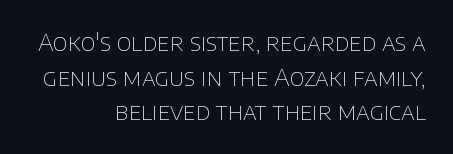
Q: Is the text bold? A: No.
Q: Is the text italic (slanted)? A: No, it is upright.
Q: Is the text underlined? A: No.
Q: How is the paragraph aligned? A: Right-aligned.
Q: Is the spacing between letters normal or unusually wide? A: Normal.
Q: Is the spacing between lines tight, normal or loose? A: Normal.
